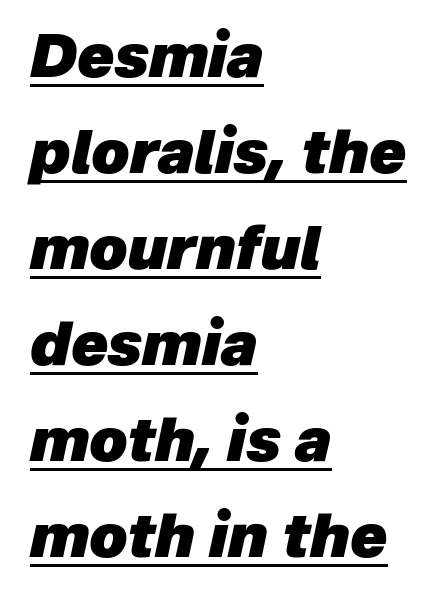
{"italic": "yes", "lean": "right", "slant_degrees": 12, "bold": "yes", "weight": "heavy", "width": "normal", "stroke_contrast": "low", "x_height": "medium", "monospaced": "no", "underline": "yes", "align": "left", "line_spacing": "normal", "line_spacing_ratio": 1.6, "letter_spacing": "normal", "letter_spacing_em": 0.0, "glyph_px": 60}
